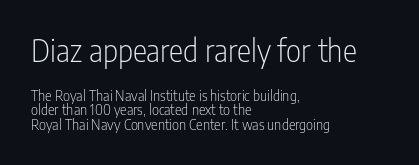
Q: Is the text bold? A: No.
Q: Is the text italic (slanted)? A: No, it is upright.
Q: Is the typeface a serif or a sans-serif typeface? A: Sans-serif.
Q: Is the text underlined? A: No.
Q: How is the paragraph aligned? A: Left-aligned.
Q: Is the spacing between letters normal or unusually wide? A: Normal.
Q: Is the spacing between lines tight, normal or loose? A: Tight.
Q: Which block of text is set in a larger size, the first (top) or the second (bottom)? A: The first (top) one.
Q: Width (condensed, normal, or wide)? A: Condensed.
Q: Stroke contrast? A: Low.
Q: x-height? A: Medium.
Q: Monospaced? A: No.
